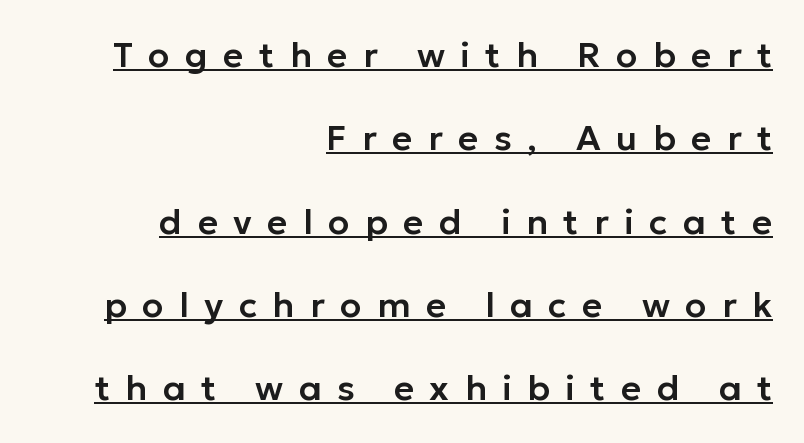
Note: no serifs on the glyphs. Loosely led — the rows are spread out. Think of a printed novel: that variable character pitch is what you see here. This sample uses expanded letter spacing, leaving extra air between glyphs. Reading down the block, your eye finds every line finishing at a fixed right position.
